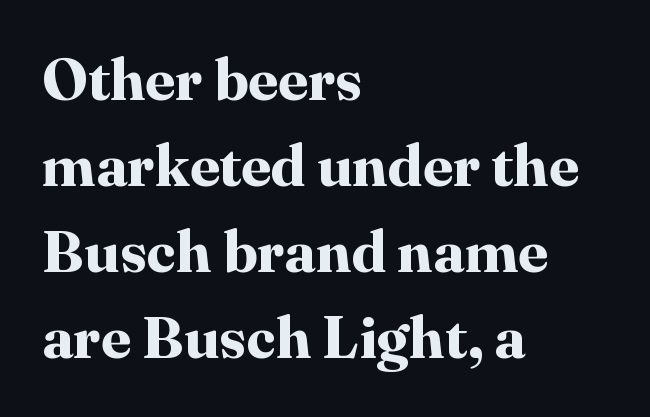
The image shows 59 px bold serif type, upright; set left-aligned, normal line spacing (1.46x), normal letter spacing, not underlined; high stroke contrast and a medium x-height.
